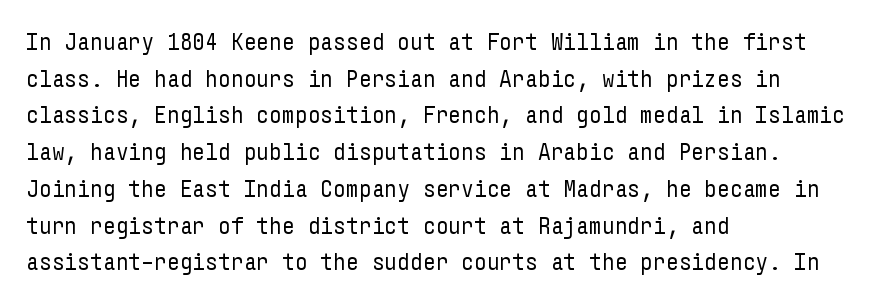
Q: Is the text bold? A: No.
Q: Is the text italic (slanted)? A: No, it is upright.
Q: Is the text underlined? A: No.
Q: How is the paragraph aligned? A: Left-aligned.
Q: Is the spacing between letters normal or unusually wide? A: Normal.
Q: Is the spacing between lines tight, normal or loose? A: Normal.
